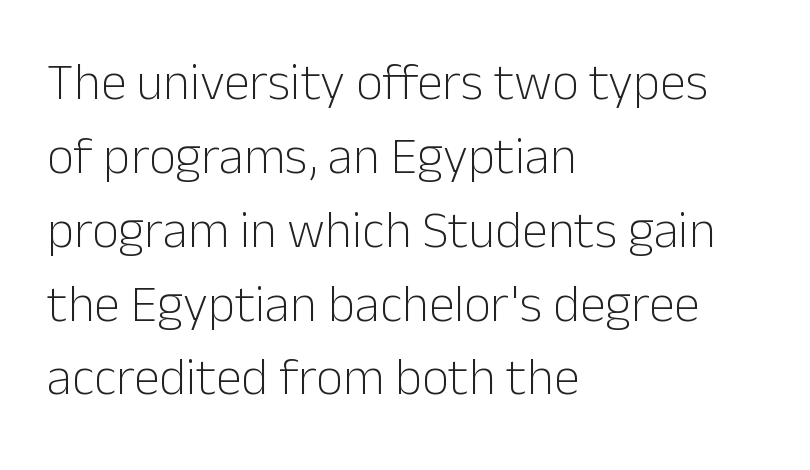
Is this a sans? Yes — the strokes have no serifs. You could not count columns in this text — the font is proportionally spaced. Nothing unusual about the tracking: characters are spaced as the font intends. The leading is moderate, giving the passage an even texture.
